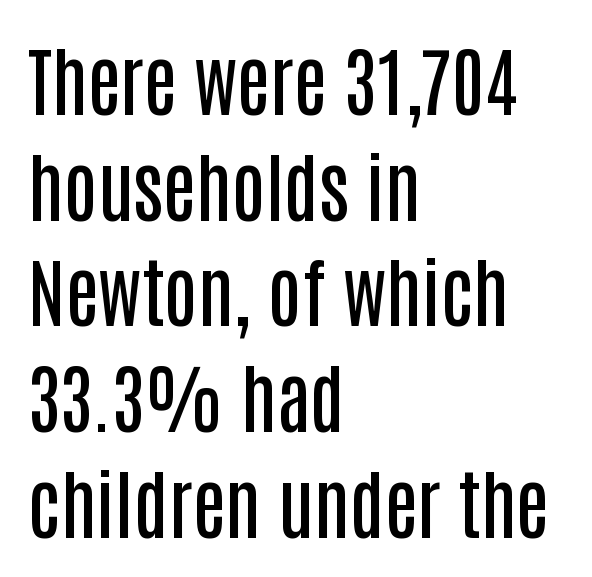
You could not count columns in this text — the font is proportionally spaced. The typesetter chose a ragged-right arrangement here. Is the type bold? Partly — it's a semibold, heavier than regular but not fully bold. Underlining? Definitely not there. This is the regular roman posture of the typeface. Quick note: interline space is typical.
